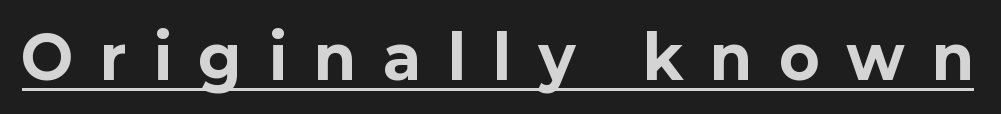
The image shows 59 px bold sans-serif type, upright; set unusually wide letter spacing (+0.47 em), underlined; low stroke contrast and a medium x-height.
